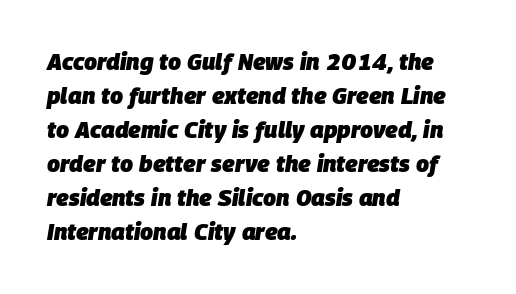
Q: Is the text bold? A: Yes.
Q: Is the text italic (slanted)? A: Yes, it leans right by about 9 degrees.
Q: Is the text underlined? A: No.
Q: How is the paragraph aligned? A: Left-aligned.
Q: Is the spacing between letters normal or unusually wide? A: Normal.
Q: Is the spacing between lines tight, normal or loose? A: Normal.
